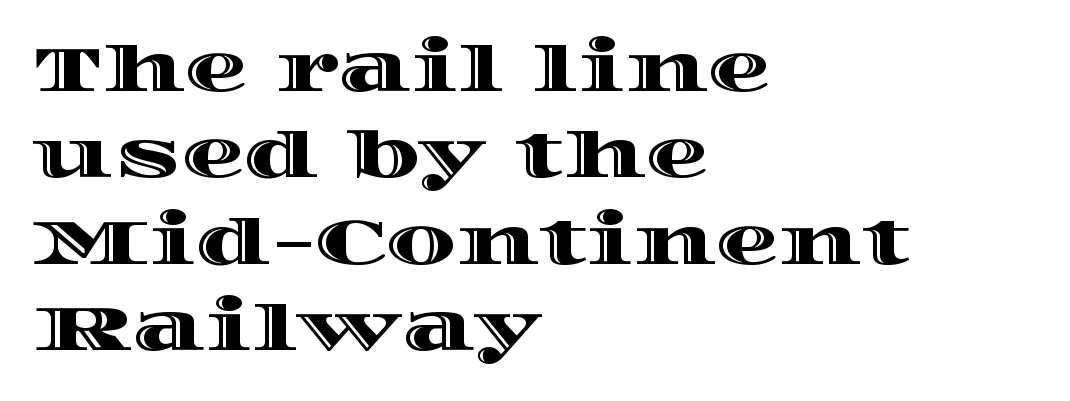
Short note: letters normally spaced. Any mark beneath the type? The region is blank. Ascenders rise straight up at ninety degrees. Successive baselines arrive at the customary interval. Typeset ragged right — the left edge is the straight one. You could not count columns in this text — the font is proportionally spaced.
